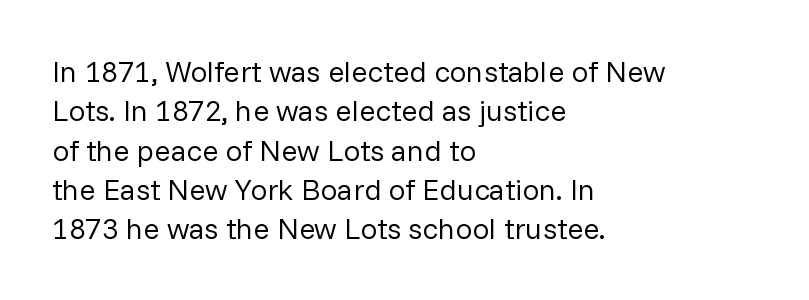
{"serif": "no", "italic": "no", "bold": "no", "weight": "regular", "width": "normal", "stroke_contrast": "low", "x_height": "medium", "monospaced": "no", "underline": "no", "align": "left", "line_spacing": "normal", "line_spacing_ratio": 1.31, "letter_spacing": "normal", "letter_spacing_em": 0.0, "glyph_px": 30}
